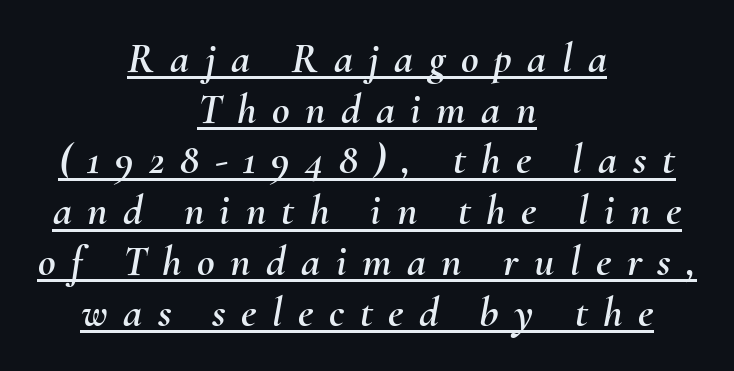
Caption: multi-line text, centered on the measure. The passage shown has open, widely tracked lettering throughout. Think of a printed novel: that variable character pitch is what you see here. The rendering applies a slant to the glyphs.
